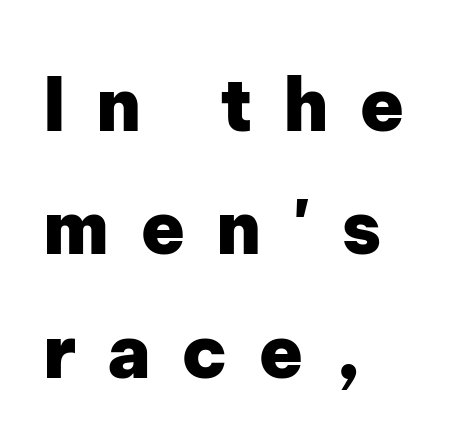
{"serif": "no", "italic": "no", "bold": "yes", "weight": "heavy", "width": "normal", "stroke_contrast": "low", "x_height": "medium", "monospaced": "no", "underline": "no", "align": "left", "line_spacing": "normal", "line_spacing_ratio": 1.69, "letter_spacing": "wide", "letter_spacing_em": 0.42, "glyph_px": 73}
